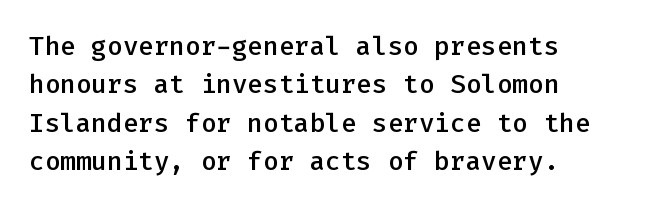
{"italic": "no", "bold": "semi", "underline": "no", "align": "left", "line_spacing": "normal", "line_spacing_ratio": 1.48, "letter_spacing": "normal", "letter_spacing_em": 0.0, "glyph_px": 26}
